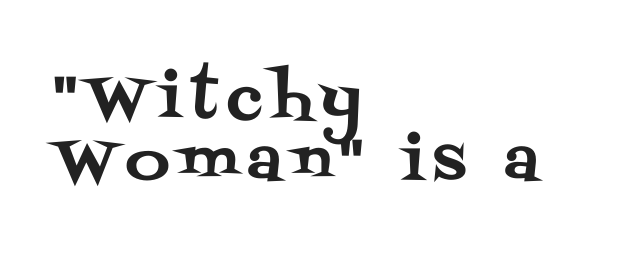
The image shows 61 px serif type, upright; set left-aligned, tight line spacing (1.03x), not underlined; medium stroke contrast and a large x-height.
